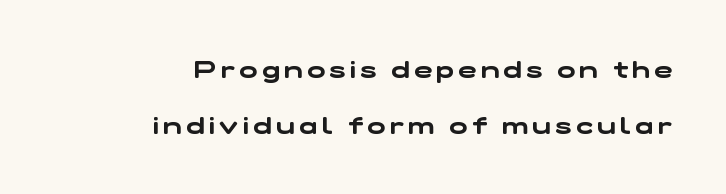
The image shows 24 px text type; set right-aligned, loose line spacing (2.33x), not underlined.
